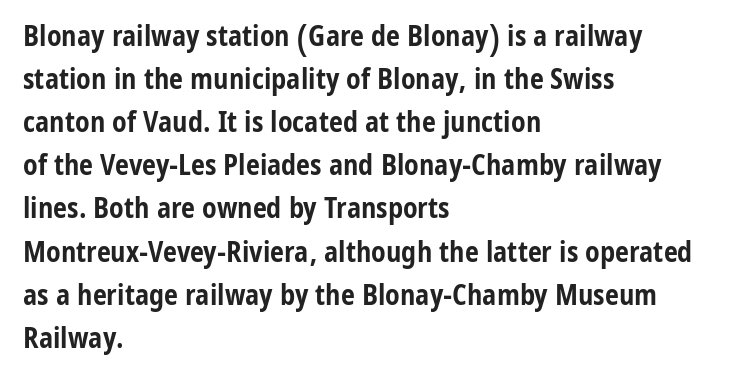
The rendering uses a bold face; every stroke is thick and dark. A typesetter would call this proportional, since set widths differ per character. Tracking value appears to be zero — textbook default spacing. Baseline-to-baseline distance is the conventional proportion of letter height. Look at the bottom of the vertical strokes: they stop flat, with no serifs. You can tell it's not italic because the verticals are truly vertical.
